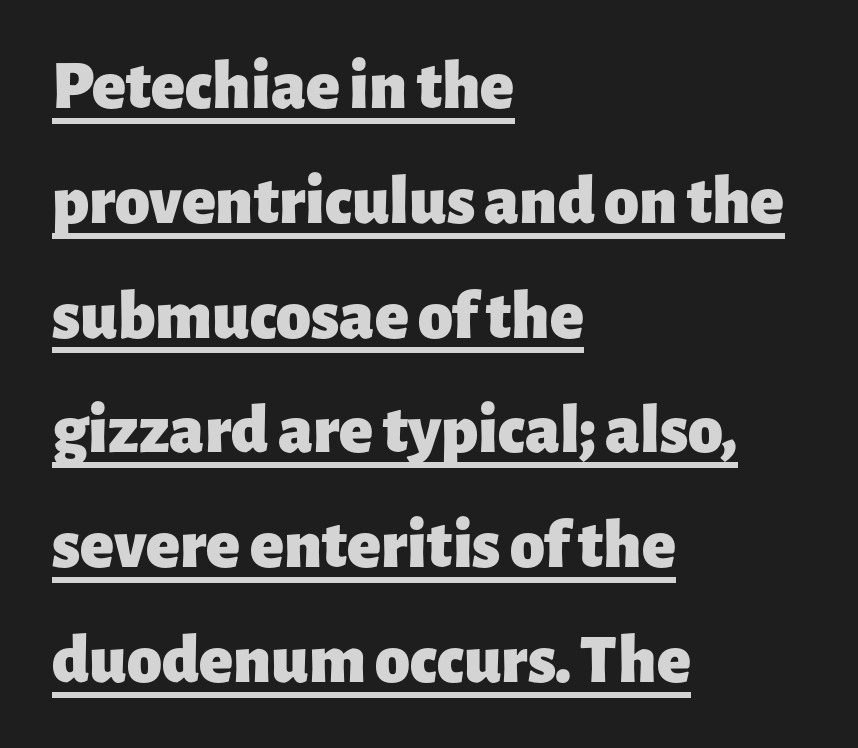
Q: Is the text bold? A: Yes.
Q: Is the text italic (slanted)? A: No, it is upright.
Q: Is the typeface a serif or a sans-serif typeface? A: Sans-serif.
Q: Is the text underlined? A: Yes.
Q: How is the paragraph aligned? A: Left-aligned.
Q: Is the spacing between letters normal or unusually wide? A: Normal.
Q: Is the spacing between lines tight, normal or loose? A: Normal.
Q: Width (condensed, normal, or wide)? A: Normal.
Q: Stroke contrast? A: Low.
Q: x-height? A: Medium.
Q: Monospaced? A: No.
